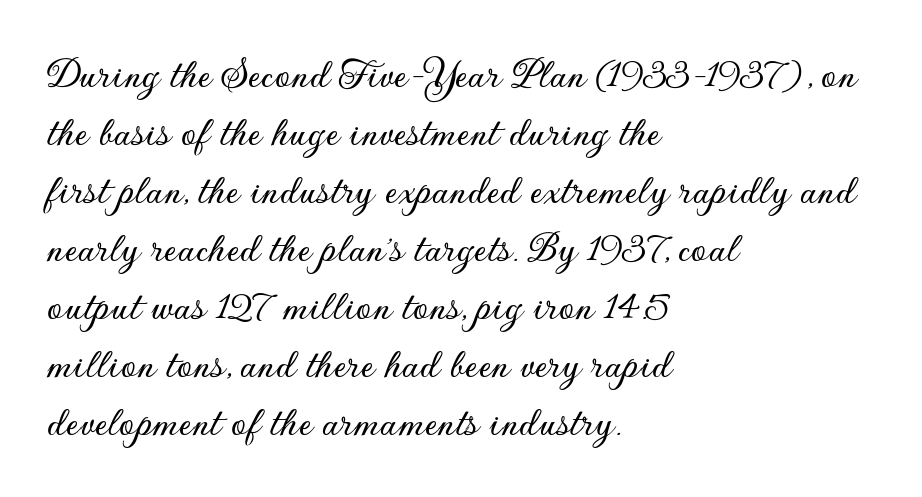
One-word summary of the alignment: left. Each new line begins a customary step beneath the previous one. Nobody touched the tracking dial on this one. Only glyphs here, with clear space below each row.
